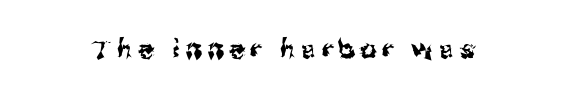
The image shows 26 px text type, upright; set unusually wide letter spacing (+0.22 em), not underlined.
